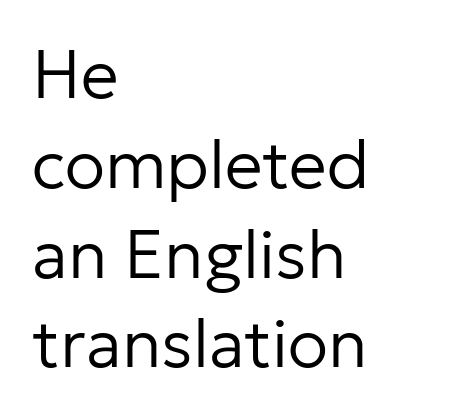
{"serif": "no", "italic": "no", "bold": "no", "weight": "regular", "width": "normal", "stroke_contrast": "low", "x_height": "medium", "monospaced": "no", "underline": "no", "align": "left", "line_spacing": "normal", "line_spacing_ratio": 1.34, "letter_spacing": "normal", "letter_spacing_em": 0.0, "glyph_px": 67}
